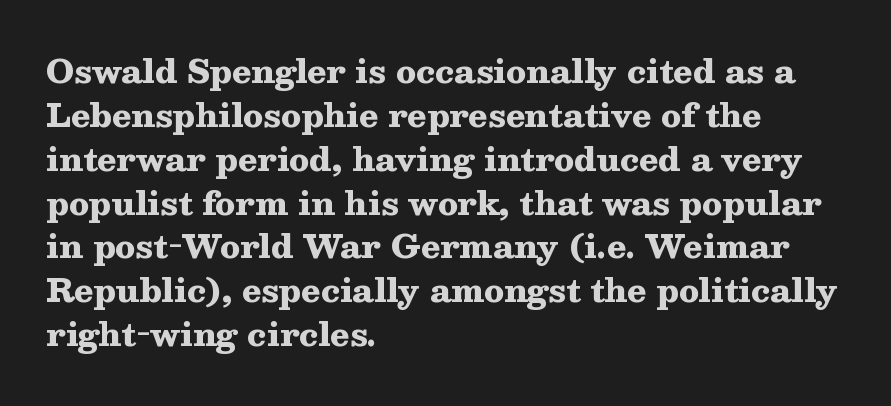
One-word summary of the alignment: left. Underline: absent. This is heavy type, rendered in bold. A typesetter would call this leading conventional body-copy spacing.
